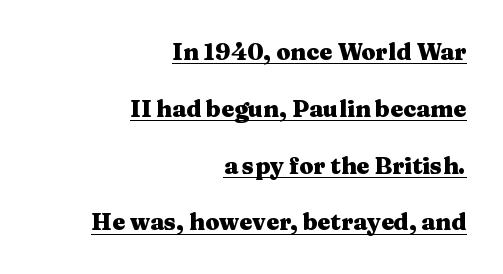
{"italic": "no", "bold": "yes", "underline": "yes", "align": "right", "line_spacing": "loose", "line_spacing_ratio": 2.47, "letter_spacing": "normal", "letter_spacing_em": 0.0, "glyph_px": 23}
